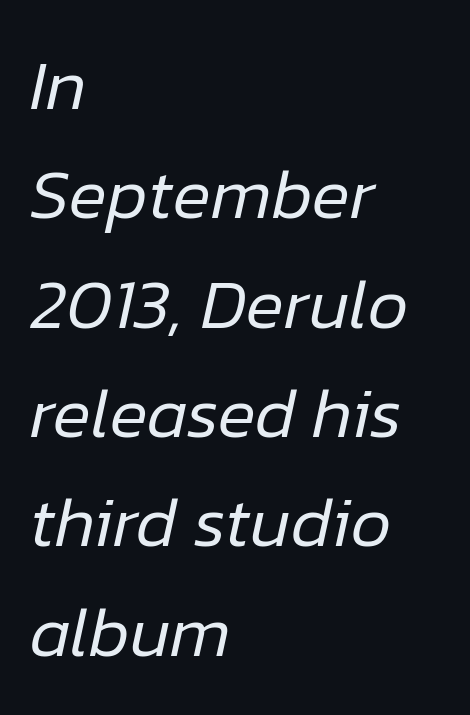
Looks like regular typesetting: each glyph gets only the width it needs. Glyph-to-glyph distance matches everyday printed text. The block of text has a typical density, with ordinary space between rows. The gap between lines stays unmarked.
